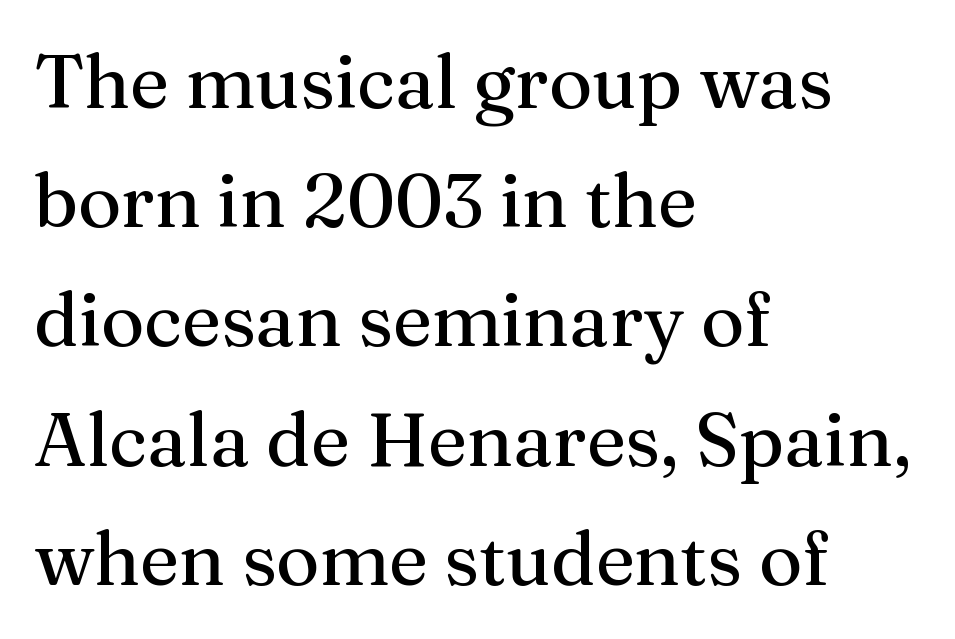
The image shows 75 px regular-weight serif type, upright; set left-aligned, normal line spacing (1.59x), normal letter spacing, not underlined; medium stroke contrast and a medium x-height.
